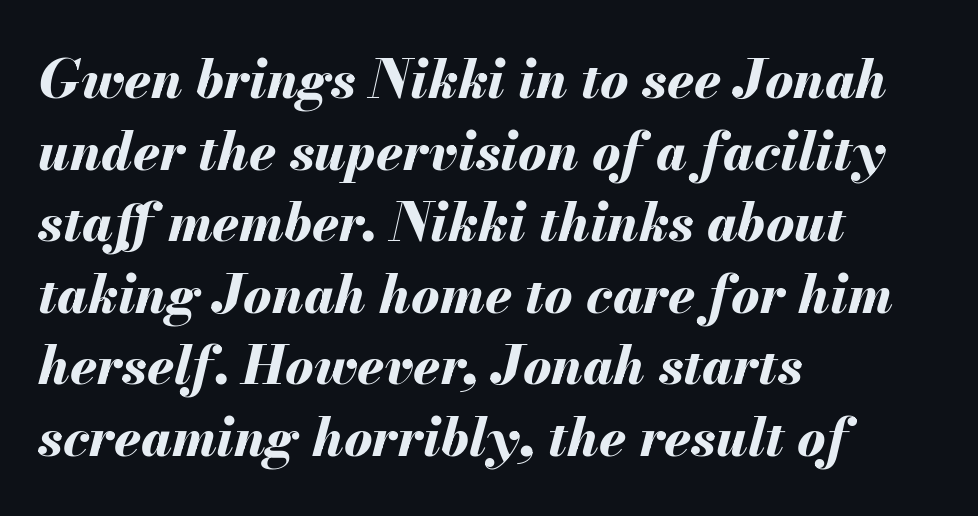
The image shows 53 px bold type, italic (leaning right); set left-aligned, normal line spacing (1.35x), normal letter spacing, not underlined; medium stroke contrast and a small x-height.
